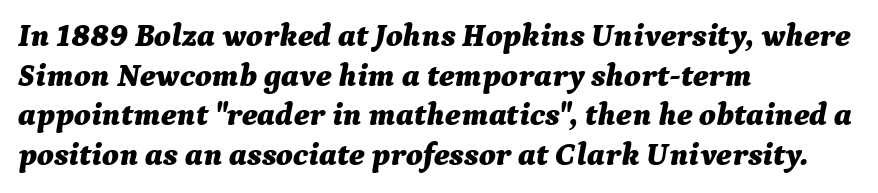
{"italic": "yes", "lean": "right", "slant_degrees": 9, "bold": "yes", "weight": "bold", "width": "normal", "stroke_contrast": "medium", "x_height": "medium", "monospaced": "no", "underline": "no", "align": "left", "line_spacing_ratio": 1.24, "letter_spacing": "normal", "letter_spacing_em": 0.0, "glyph_px": 32}
